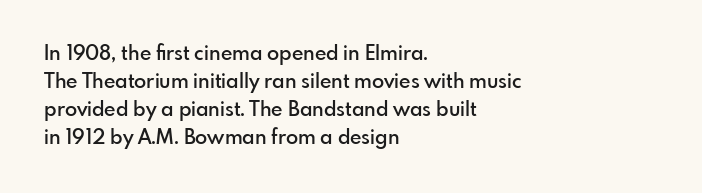
Q: Is the text bold? A: Semi-bold.
Q: Is the text italic (slanted)? A: No, it is upright.
Q: Is the text underlined? A: No.
Q: How is the paragraph aligned? A: Left-aligned.
Q: Is the spacing between letters normal or unusually wide? A: Normal.
Q: Is the spacing between lines tight, normal or loose? A: Normal.
